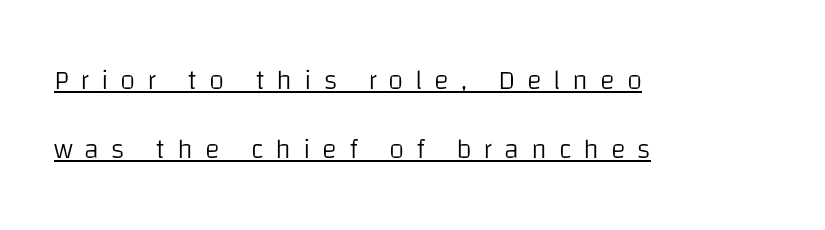
Q: Is the text bold? A: No.
Q: Is the text italic (slanted)? A: No, it is upright.
Q: Is the typeface a serif or a sans-serif typeface? A: Sans-serif.
Q: Is the text underlined? A: Yes.
Q: How is the paragraph aligned? A: Left-aligned.
Q: Is the spacing between letters normal or unusually wide? A: Unusually wide.
Q: Is the spacing between lines tight, normal or loose? A: Loose.
Q: Width (condensed, normal, or wide)? A: Normal.
Q: Stroke contrast? A: Low.
Q: x-height? A: Large.
Q: Monospaced? A: No.
